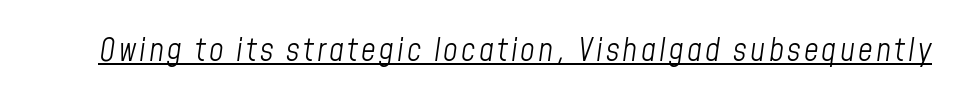
Q: Is the text bold? A: No.
Q: Is the text italic (slanted)? A: Yes, it leans right by about 8 degrees.
Q: Is the text underlined? A: Yes.
Q: Width (condensed, normal, or wide)? A: Condensed.
Q: Stroke contrast? A: Low.
Q: x-height? A: Medium.
Q: Monospaced? A: No.
